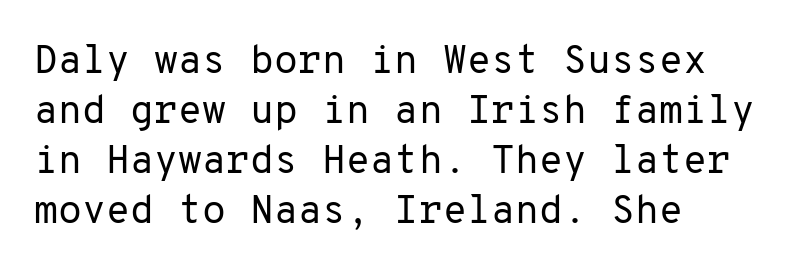
The image shows 39 px regular-weight sans-serif type, upright, monospaced; set left-aligned, normal line spacing (1.28x), normal letter spacing, not underlined; low stroke contrast and a medium x-height.
